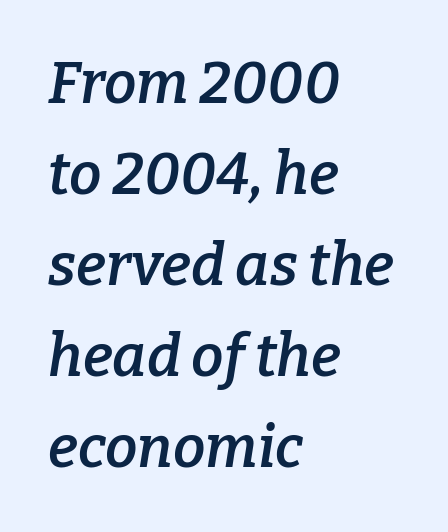
{"serif": "yes", "italic": "yes", "lean": "right", "slant_degrees": 9, "bold": "semi", "weight": "semibold", "width": "normal", "stroke_contrast": "low", "x_height": "medium", "monospaced": "no", "underline": "no", "align": "left", "line_spacing": "normal", "line_spacing_ratio": 1.57, "letter_spacing": "normal", "letter_spacing_em": 0.0, "glyph_px": 58}
